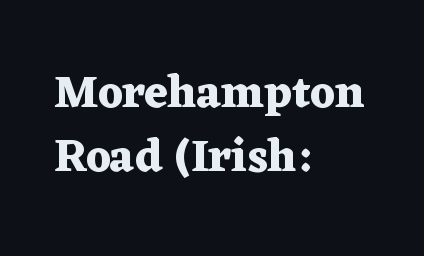
{"serif": "yes", "italic": "no", "bold": "yes", "weight": "heavy", "width": "wide", "stroke_contrast": "medium", "x_height": "medium", "monospaced": "no", "underline": "no", "align": "left", "line_spacing": "normal", "line_spacing_ratio": 1.4, "letter_spacing": "normal", "letter_spacing_em": 0.0, "glyph_px": 46}
